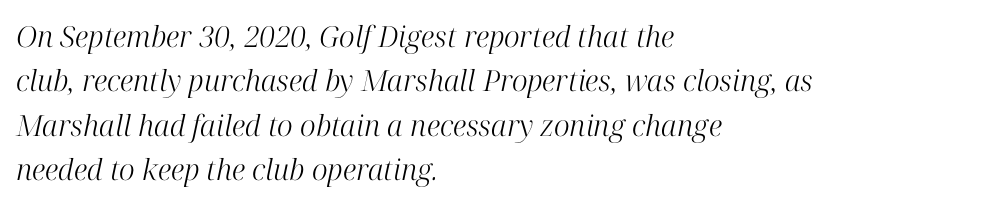
The image shows 29 px light serif type, italic (leaning right); set left-aligned, normal line spacing (1.53x), normal letter spacing, not underlined; high stroke contrast and a medium x-height.
